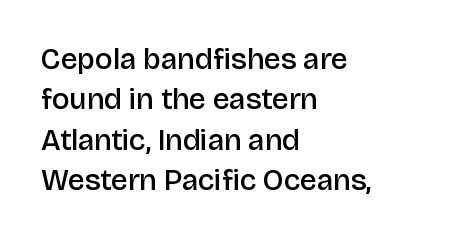
The image shows 30 px semibold sans-serif type, upright; set left-aligned, normal line spacing (1.35x), normal letter spacing, not underlined; low stroke contrast and a large x-height.
